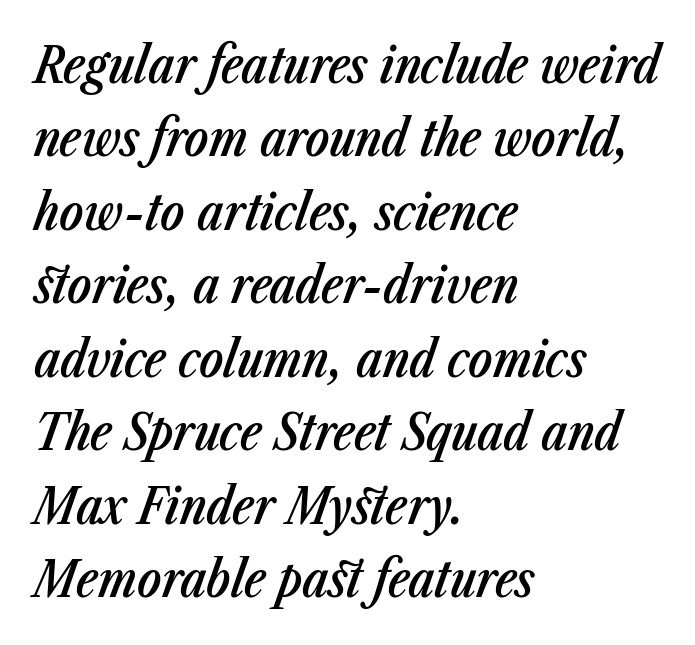
The image shows 50 px semibold, condensed type, italic (leaning right); set left-aligned, normal line spacing (1.47x), normal letter spacing, not underlined; low stroke contrast and a medium x-height.
